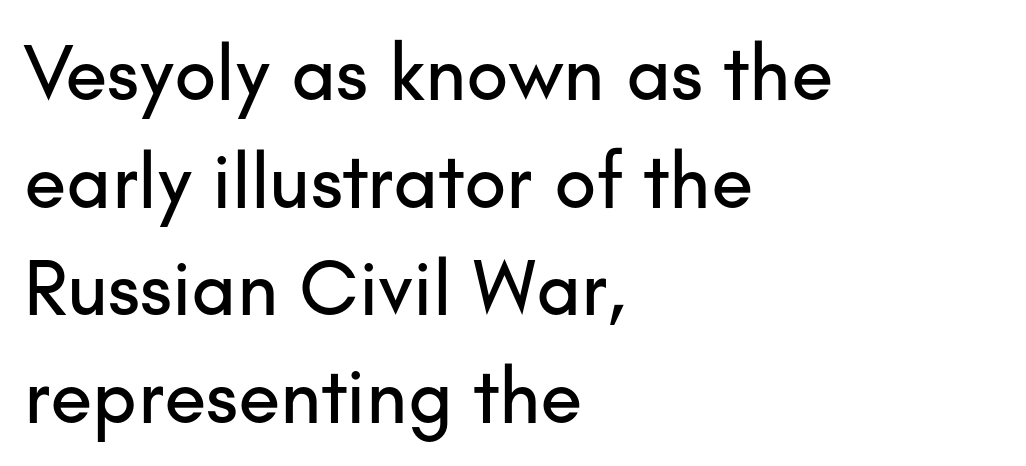
Q: Is the text italic (slanted)? A: No, it is upright.
Q: Is the typeface a serif or a sans-serif typeface? A: Sans-serif.
Q: Is the text underlined? A: No.
Q: How is the paragraph aligned? A: Left-aligned.
Q: Is the spacing between letters normal or unusually wide? A: Normal.
Q: Is the spacing between lines tight, normal or loose? A: Normal.
Q: Width (condensed, normal, or wide)? A: Normal.
Q: Stroke contrast? A: Low.
Q: x-height? A: Small.
Q: Monospaced? A: No.
